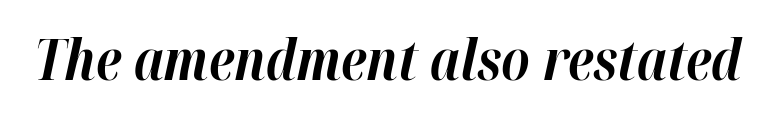
Q: Is the text bold? A: Yes.
Q: Is the text italic (slanted)? A: Yes, it leans right by about 12 degrees.
Q: Is the text underlined? A: No.
Q: Is the spacing between letters normal or unusually wide? A: Normal.
Q: Width (condensed, normal, or wide)? A: Normal.
Q: Stroke contrast? A: High.
Q: x-height? A: Medium.
Q: Monospaced? A: No.
